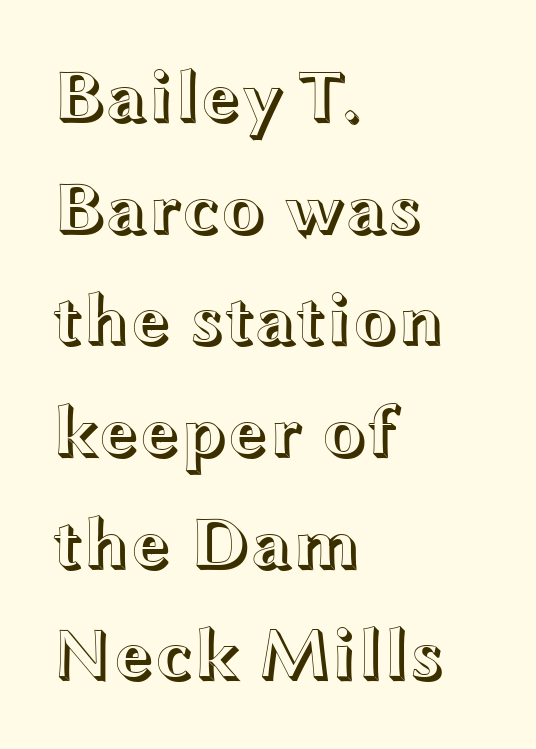
{"italic": "no", "width": "wide", "x_height": "medium", "monospaced": "no", "underline": "no", "align": "left", "line_spacing": "normal", "line_spacing_ratio": 1.53, "letter_spacing": "normal", "letter_spacing_em": 0.0, "glyph_px": 73}
